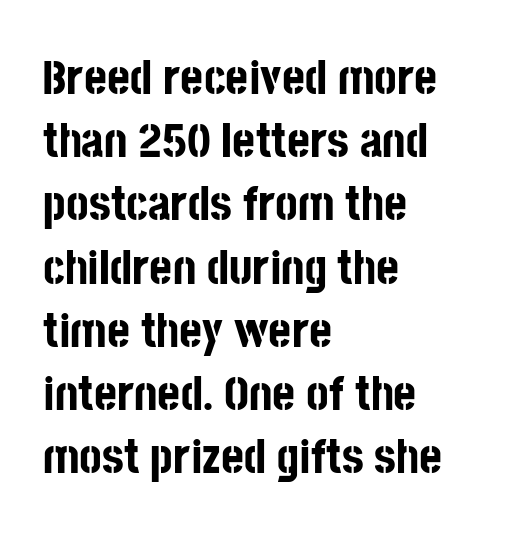
The image shows 49 px bold, condensed sans-serif type, upright; set left-aligned, normal line spacing (1.29x), normal letter spacing, not underlined; low stroke contrast and a large x-height.
